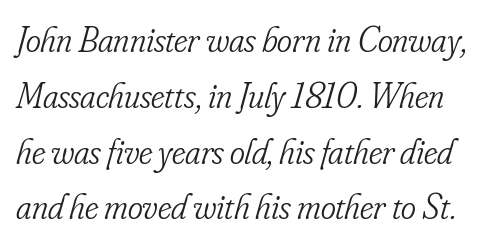
The image shows 36 px light, condensed serif type, italic (leaning right); set normal line spacing (1.55x), normal letter spacing, not underlined; low stroke contrast and a small x-height.
